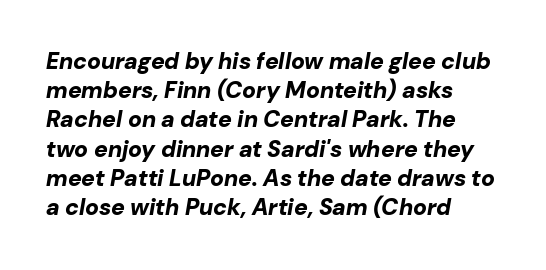
Q: Is the text bold? A: Yes.
Q: Is the text italic (slanted)? A: Yes, it leans right by about 10 degrees.
Q: Is the text underlined? A: No.
Q: How is the paragraph aligned? A: Left-aligned.
Q: Is the spacing between letters normal or unusually wide? A: Normal.
Q: Is the spacing between lines tight, normal or loose? A: Normal.
